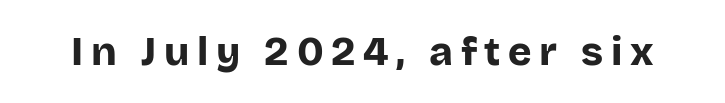
{"serif": "no", "italic": "no", "bold": "yes", "weight": "bold", "width": "normal", "stroke_contrast": "low", "x_height": "large", "monospaced": "no", "underline": "no", "glyph_px": 40}
